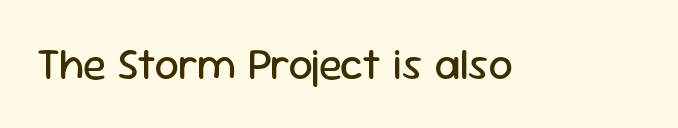
The image shows 43 px regular-weight sans-serif type, upright; set normal letter spacing, not underlined; low stroke contrast and a medium x-height.
